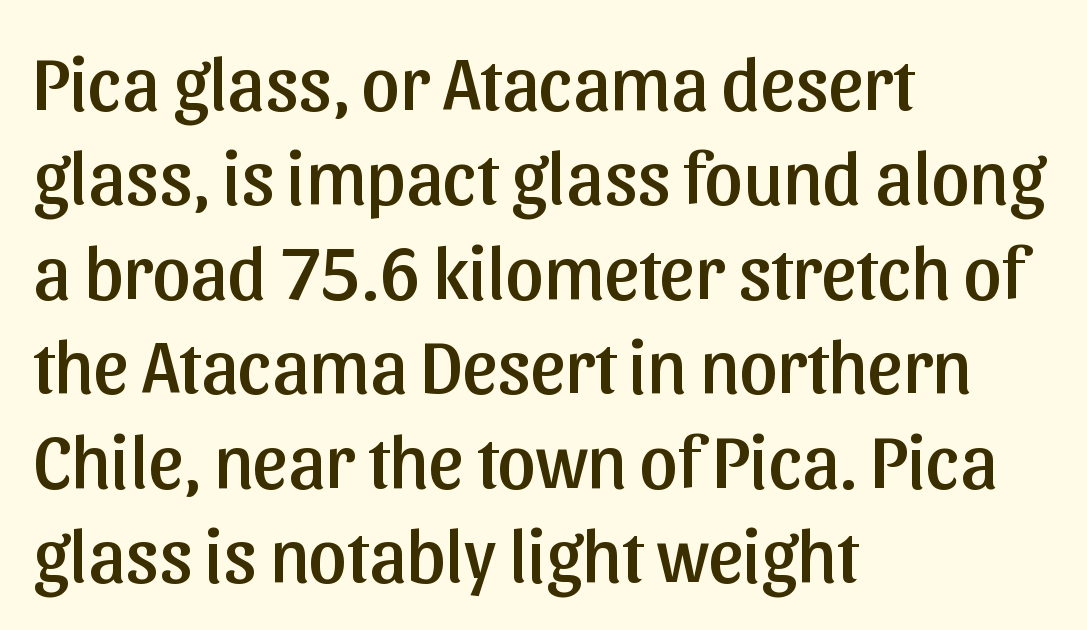
Q: Is the text italic (slanted)? A: No, it is upright.
Q: Is the typeface a serif or a sans-serif typeface? A: Sans-serif.
Q: Is the text underlined? A: No.
Q: How is the paragraph aligned? A: Left-aligned.
Q: Is the spacing between letters normal or unusually wide? A: Normal.
Q: Is the spacing between lines tight, normal or loose? A: Normal.
Q: Width (condensed, normal, or wide)? A: Normal.
Q: Stroke contrast? A: Low.
Q: x-height? A: Medium.
Q: Monospaced? A: No.
